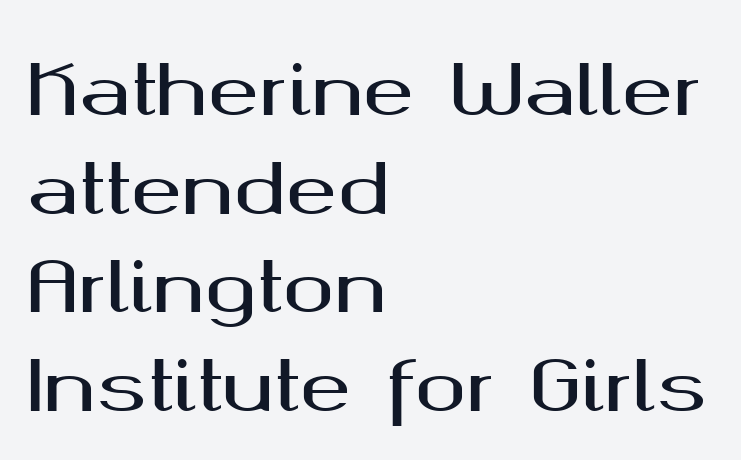
{"serif": "no", "italic": "no", "width": "wide", "stroke_contrast": "medium", "x_height": "medium", "monospaced": "no", "underline": "no", "align": "left", "line_spacing": "normal", "line_spacing_ratio": 1.43, "letter_spacing": "normal", "letter_spacing_em": 0.0, "glyph_px": 69}
